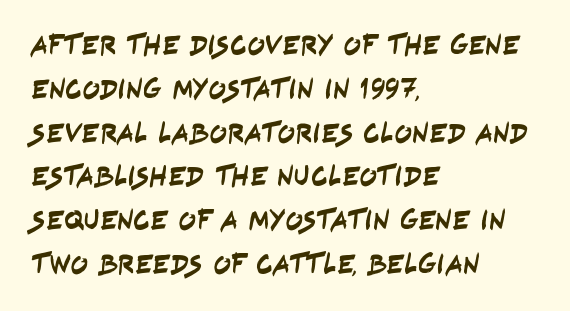
Letter spacing: default. Quick note: underline off. The letters advance in unequal steps, a hallmark of proportional type. The ragged edge is on the right, which tells us the setting is flush left. The rendering shows plain stroke endings on the letterforms — a sans-serif design. Regarding leading, the lines here are spaced in the standard way.
